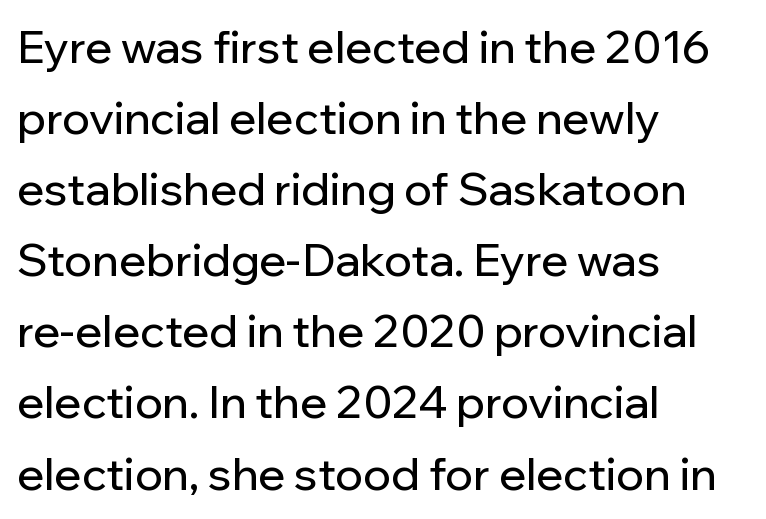
The image shows 45 px sans-serif type, upright; set left-aligned, normal line spacing (1.58x), normal letter spacing, not underlined; low stroke contrast and a medium x-height.
